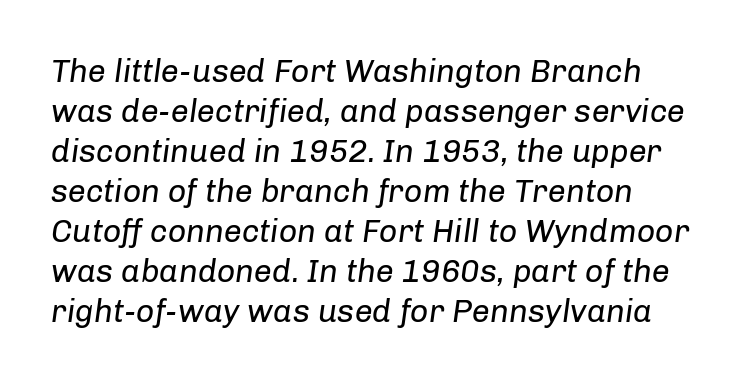
The image shows 32 px regular-weight type, italic (leaning right); set left-aligned, normal line spacing (1.25x), normal letter spacing, not underlined; low stroke contrast and a medium x-height.
